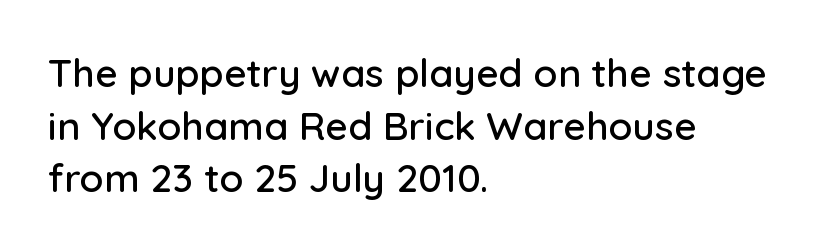
{"serif": "no", "italic": "no", "width": "normal", "stroke_contrast": "low", "x_height": "medium", "monospaced": "no", "underline": "no", "align": "left", "line_spacing": "normal", "line_spacing_ratio": 1.35, "letter_spacing": "normal", "letter_spacing_em": 0.0, "glyph_px": 39}
